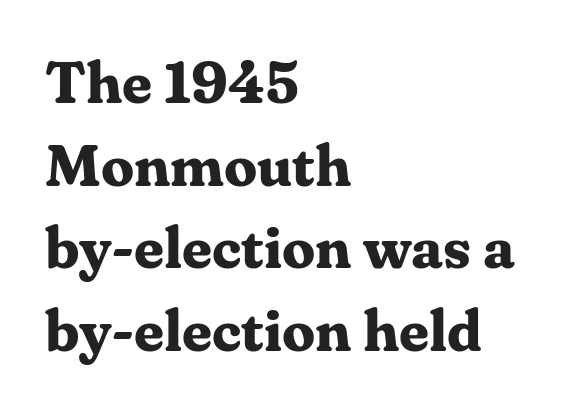
Q: Is the text bold? A: Yes.
Q: Is the text italic (slanted)? A: No, it is upright.
Q: Is the typeface a serif or a sans-serif typeface? A: Serif.
Q: Is the text underlined? A: No.
Q: How is the paragraph aligned? A: Left-aligned.
Q: Is the spacing between letters normal or unusually wide? A: Normal.
Q: Is the spacing between lines tight, normal or loose? A: Normal.
Q: Width (condensed, normal, or wide)? A: Normal.
Q: Stroke contrast? A: Medium.
Q: x-height? A: Medium.
Q: Monospaced? A: No.
